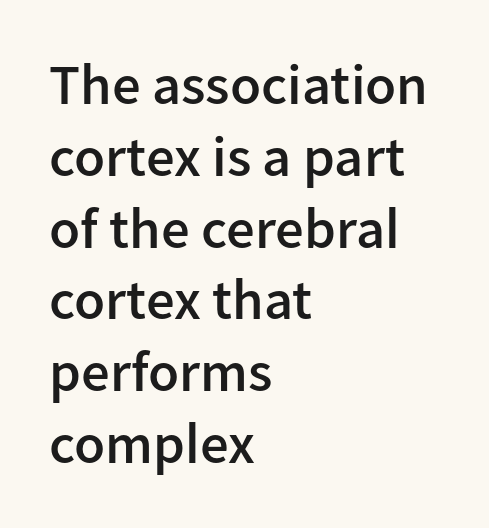
The image shows 57 px semibold sans-serif type, upright; set left-aligned, normal line spacing (1.26x), normal letter spacing, not underlined; low stroke contrast and a medium x-height.
